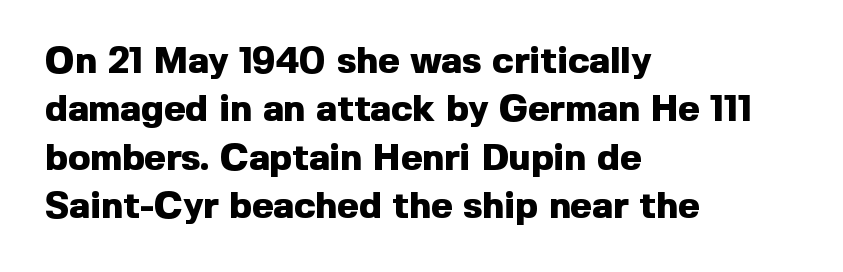
The passage is arranged the way most books set body copy — flush left. Do the characters align in a grid? No, the font is proportional. The passage shown has conventional tracking throughout. Every stem runs plumb, perpendicular to the baseline.
